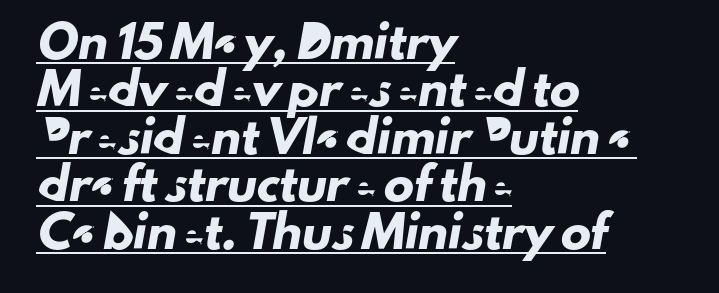
Q: Is the typeface a serif or a sans-serif typeface? A: Sans-serif.
Q: Is the text underlined? A: Yes.
Q: How is the paragraph aligned? A: Left-aligned.
Q: Is the spacing between letters normal or unusually wide? A: Normal.
Q: Is the spacing between lines tight, normal or loose? A: Normal.
Q: Width (condensed, normal, or wide)? A: Normal.
Q: Stroke contrast? A: Low.
Q: x-height? A: Small.
Q: Monospaced? A: No.
